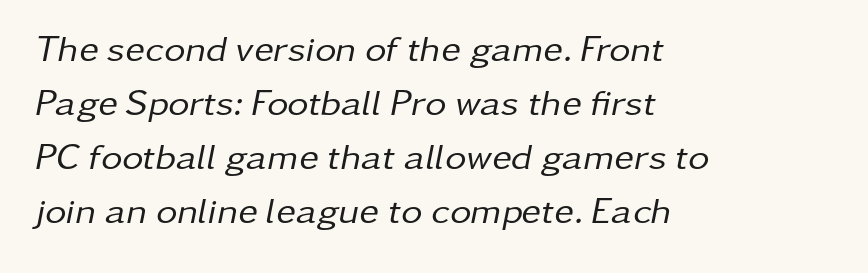
{"italic": "yes", "lean": "right", "slant_degrees": 11, "bold": "no", "weight": "regular", "width": "normal", "stroke_contrast": "low", "x_height": "medium", "monospaced": "no", "underline": "no", "align": "left", "line_spacing": "normal", "line_spacing_ratio": 1.46, "letter_spacing": "normal", "letter_spacing_em": 0.0, "glyph_px": 37}
